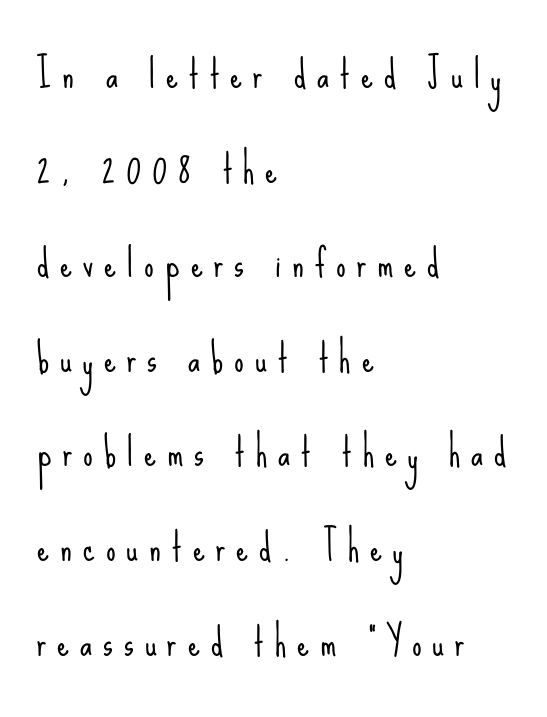
{"serif": "no", "italic": "no", "bold": "no", "weight": "light", "width": "condensed", "stroke_contrast": "low", "x_height": "small", "monospaced": "no", "underline": "no", "align": "left", "line_spacing": "loose", "line_spacing_ratio": 2.49, "letter_spacing": "wide", "letter_spacing_em": 0.29, "glyph_px": 38}
